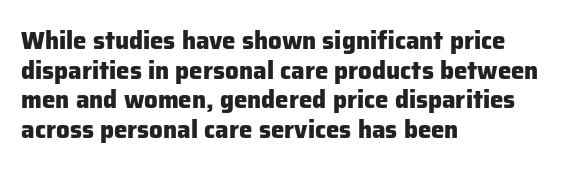
Nobody drew a line under any word here. The lettering stays uniformly vertical, giving the passage a roman look. Each word holds together tightly as a unit, with standard inter-letter gaps. A student would call this left alignment; a typographer would say flush left, rag right. Typographic density is high because the face is bold.
